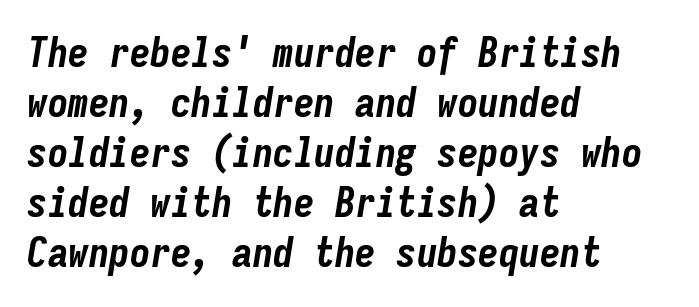
{"italic": "yes", "lean": "right", "slant_degrees": 9, "bold": "yes", "weight": "bold", "width": "condensed", "stroke_contrast": "low", "x_height": "medium", "monospaced": "yes", "underline": "no", "align": "left", "line_spacing_ratio": 1.22, "letter_spacing": "normal", "letter_spacing_em": 0.0, "glyph_px": 41}
